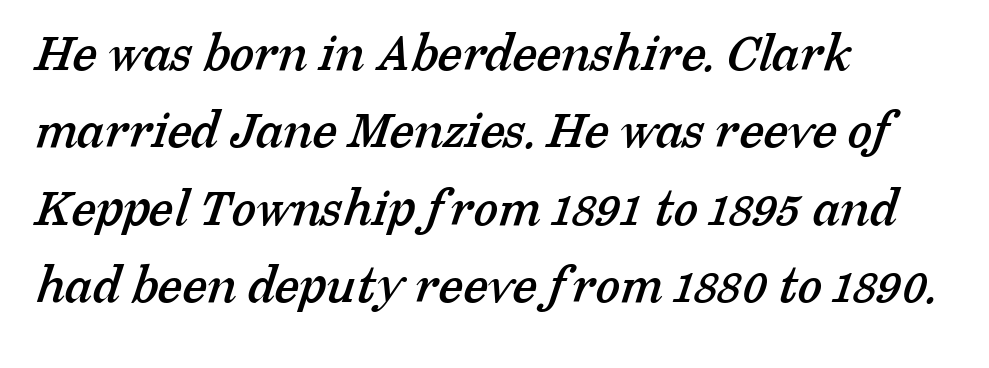
The image shows 56 px serif type; set left-aligned, normal line spacing (1.38x), normal letter spacing, not underlined; low stroke contrast and a medium x-height.
